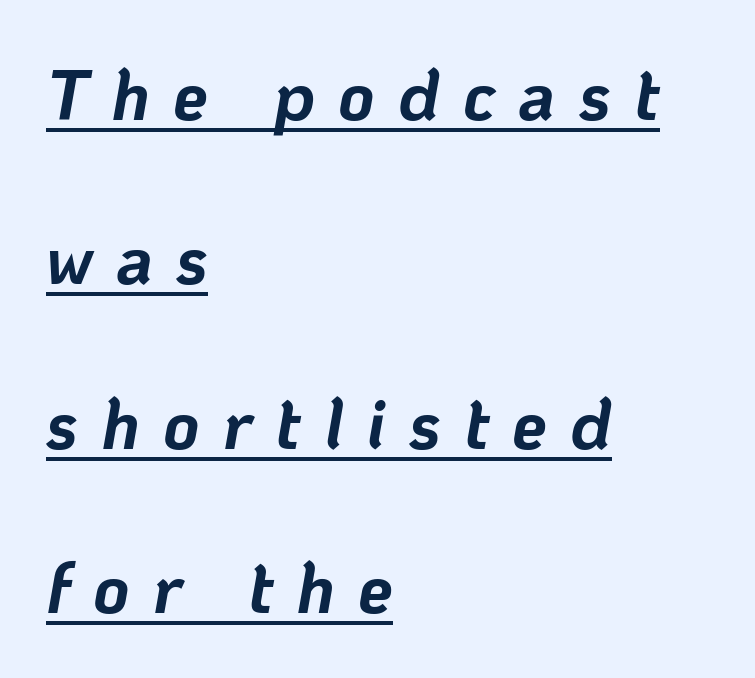
The image shows 70 px bold type, italic (leaning right); set left-aligned, loose line spacing (2.35x), unusually wide letter spacing (+0.33 em), underlined; low stroke contrast and a medium x-height.
